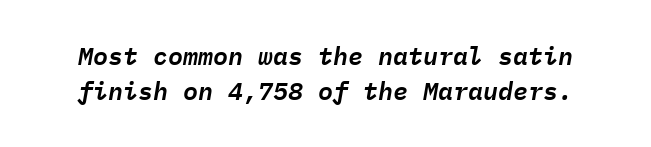
The image shows 25 px text type, italic (leaning right); set normal line spacing (1.41x), normal letter spacing, not underlined.
